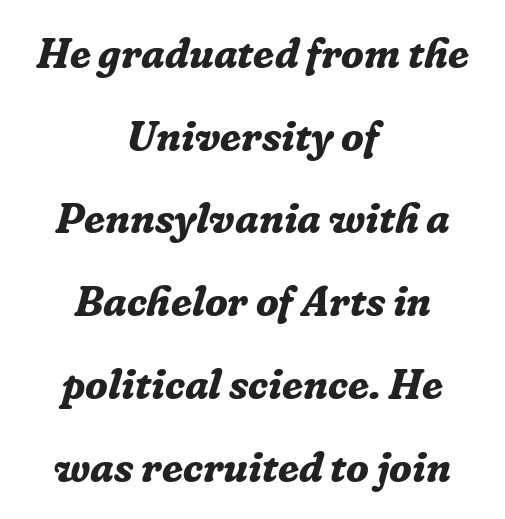
Q: Is the text bold? A: Yes.
Q: Is the text italic (slanted)? A: Yes, it leans right by about 16 degrees.
Q: Is the typeface a serif or a sans-serif typeface? A: Serif.
Q: Is the text underlined? A: No.
Q: How is the paragraph aligned? A: Centered.
Q: Is the spacing between letters normal or unusually wide? A: Normal.
Q: Is the spacing between lines tight, normal or loose? A: Loose.
Q: Width (condensed, normal, or wide)? A: Normal.
Q: Stroke contrast? A: Low.
Q: x-height? A: Medium.
Q: Monospaced? A: No.
